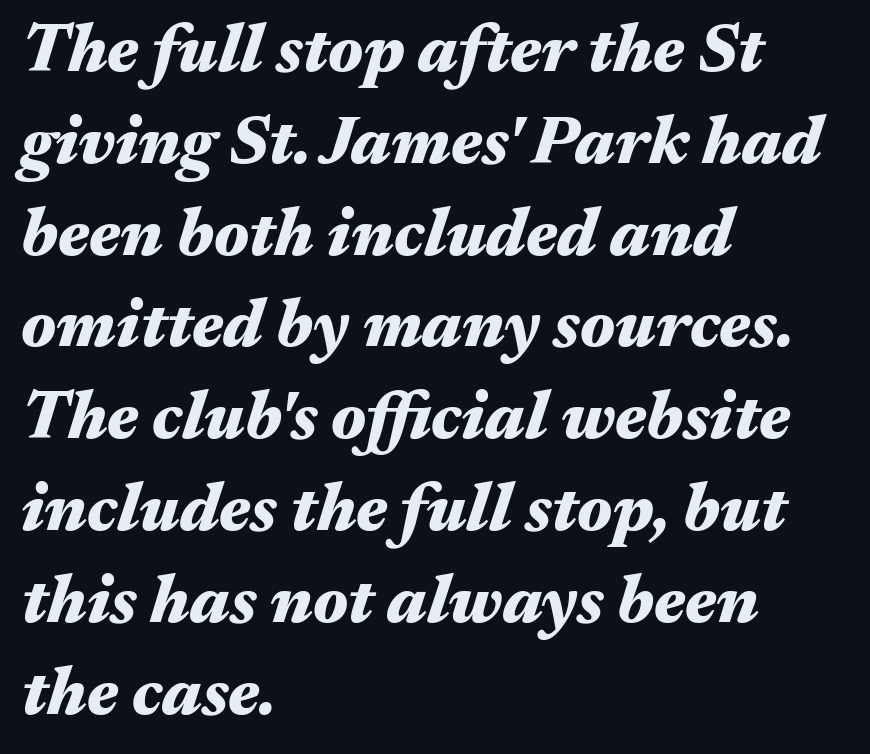
The image shows 68 px heavy, wide type, italic (leaning right); set left-aligned, normal line spacing (1.35x), normal letter spacing, not underlined; medium stroke contrast and a medium x-height.
